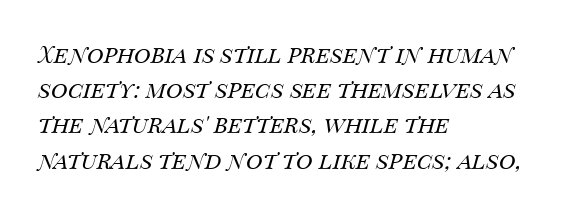
The image shows 23 px text type, italic (leaning right); set left-aligned, normal line spacing (1.53x), normal letter spacing, not underlined.
